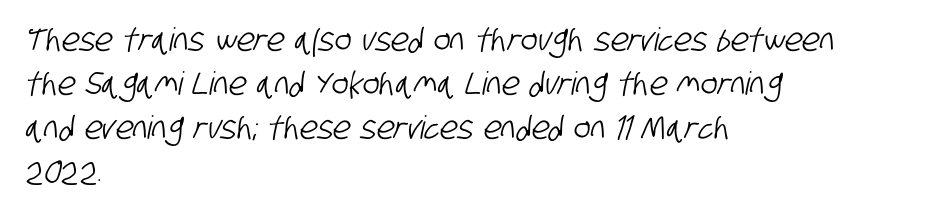
{"serif": "no", "width": "condensed", "stroke_contrast": "low", "x_height": "large", "monospaced": "no", "underline": "no", "align": "left", "line_spacing": "normal", "line_spacing_ratio": 1.38, "letter_spacing": "normal", "letter_spacing_em": 0.0, "glyph_px": 32}
